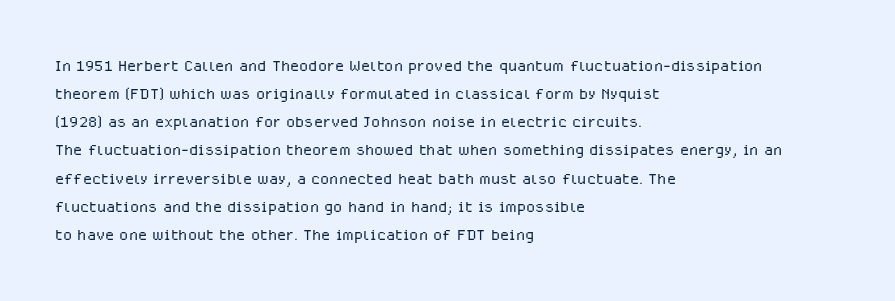
Visually the block forms a straight wall on the left and a jagged coastline on the right. Style check: upright. Bold? No — there's no thickening of the strokes. Notice how descenders clear the ascenders below comfortably — that's standard leading. Each word holds together tightly as a unit, with standard inter-letter gaps.
